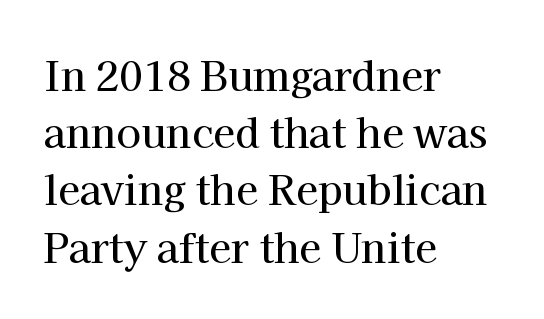
Q: Is the text italic (slanted)? A: No, it is upright.
Q: Is the typeface a serif or a sans-serif typeface? A: Serif.
Q: Is the text underlined? A: No.
Q: How is the paragraph aligned? A: Left-aligned.
Q: Is the spacing between letters normal or unusually wide? A: Normal.
Q: Is the spacing between lines tight, normal or loose? A: Normal.
Q: Width (condensed, normal, or wide)? A: Normal.
Q: Stroke contrast? A: High.
Q: x-height? A: Medium.
Q: Monospaced? A: No.
